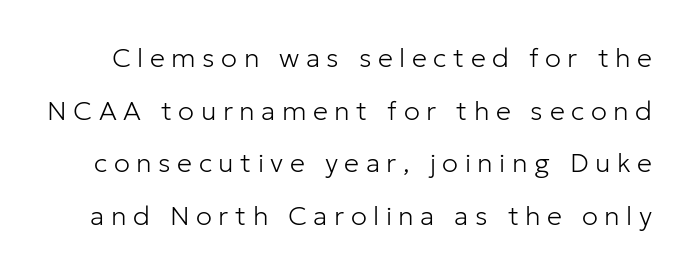
Q: Is the text bold? A: No.
Q: Is the text italic (slanted)? A: No, it is upright.
Q: Is the text underlined? A: No.
Q: Is the spacing between letters normal or unusually wide? A: Unusually wide.
Q: Is the spacing between lines tight, normal or loose? A: Loose.
